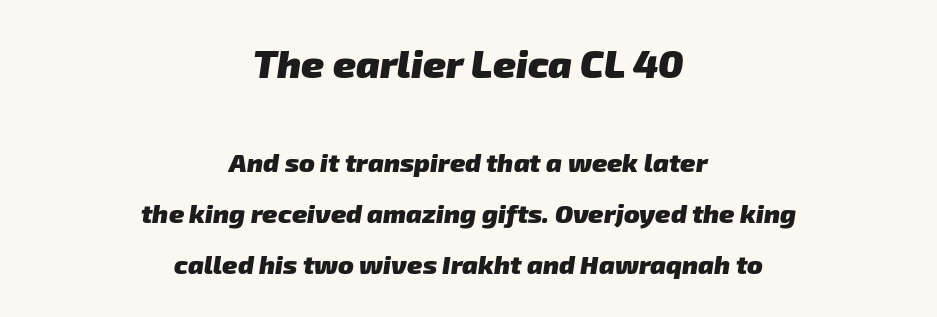
The image shows 39 px heavy sans-serif type; set centered, loose line spacing (1.95x), normal letter spacing, not underlined; the first (top) block is 1.5x larger; low stroke contrast and a medium x-height.
